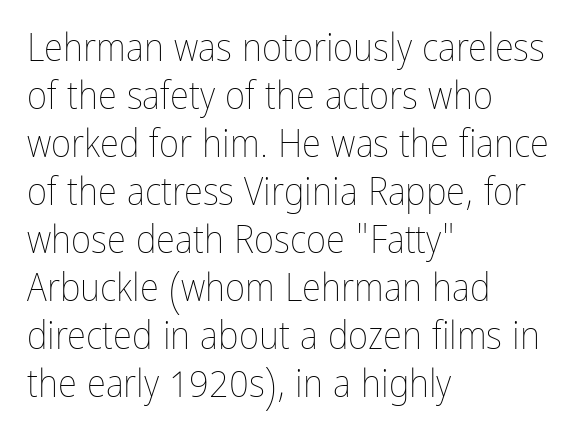
Short and long lines alike share a common starting point at left. Varying glyph widths throughout — classic text-font behaviour. You can tell it's not italic because the verticals are truly vertical. Quick note: underline off. The strokes carry an ordinary text weight at most. Compared with typical body copy, the letter spacing here is the same.
